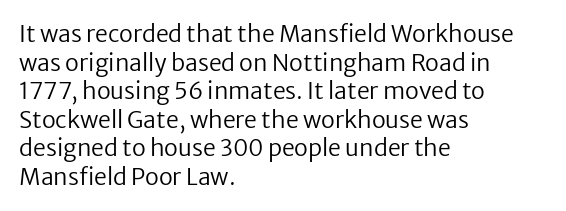
The image shows 23 px text type, upright; set left-aligned, line spacing 1.24x, normal letter spacing, not underlined.
